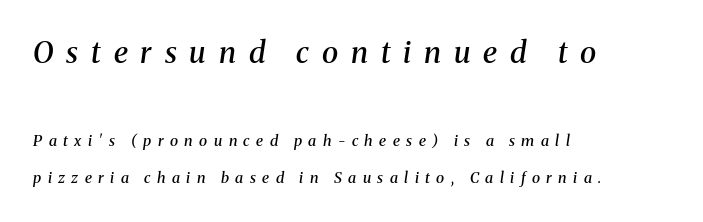
The image shows 30 px semibold serif type, italic (leaning right); set left-aligned, loose line spacing (2.47x), unusually wide letter spacing (+0.43 em), not underlined; the first (top) block is 2.0x larger; medium stroke contrast and a medium x-height.
